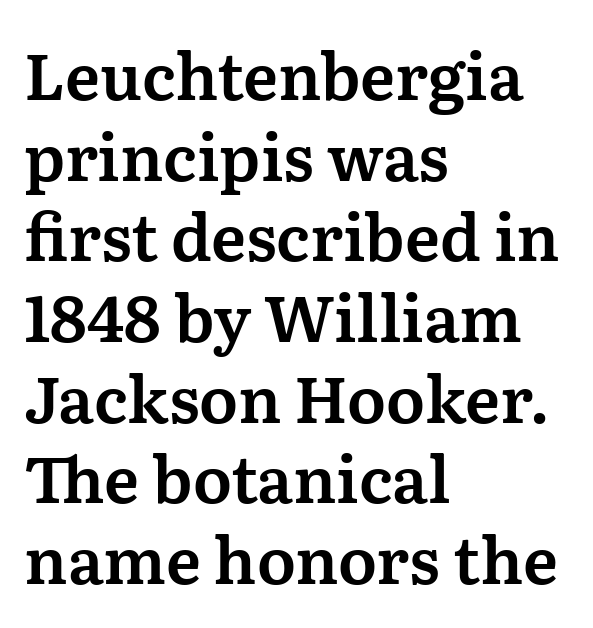
Q: Is the text italic (slanted)? A: No, it is upright.
Q: Is the typeface a serif or a sans-serif typeface? A: Serif.
Q: Is the text underlined? A: No.
Q: How is the paragraph aligned? A: Left-aligned.
Q: Is the spacing between letters normal or unusually wide? A: Normal.
Q: Is the spacing between lines tight, normal or loose? A: Normal.
Q: Width (condensed, normal, or wide)? A: Normal.
Q: Stroke contrast? A: Medium.
Q: x-height? A: Medium.
Q: Monospaced? A: No.
